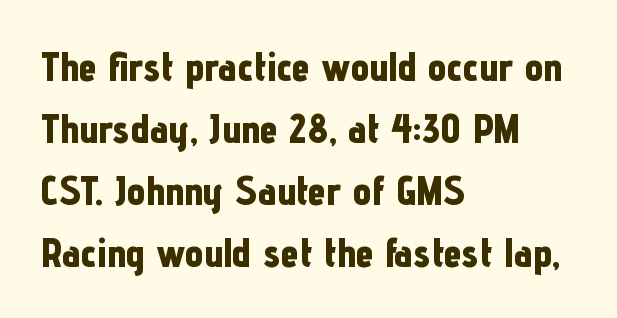
The image shows 41 px bold, condensed sans-serif type, upright; set left-aligned, normal line spacing (1.51x), normal letter spacing, not underlined; low stroke contrast and a medium x-height.
